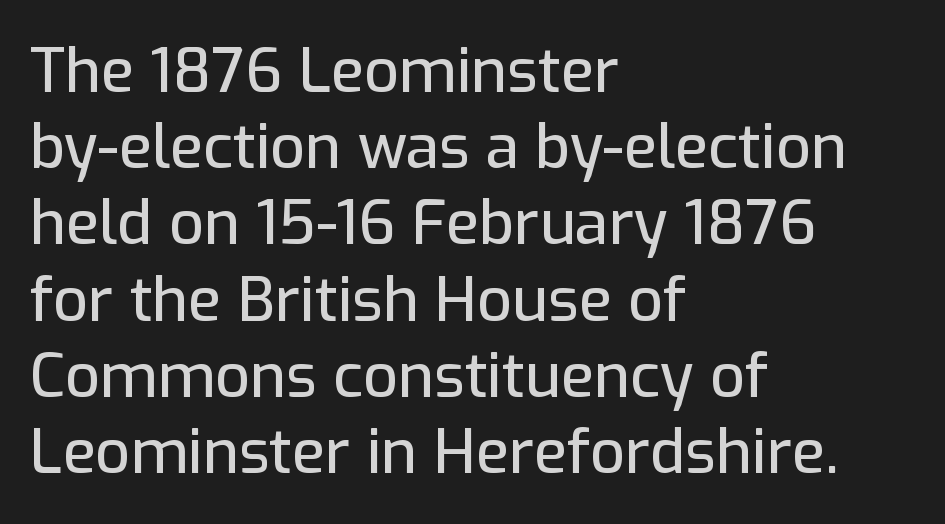
{"serif": "no", "italic": "no", "width": "normal", "stroke_contrast": "low", "x_height": "medium", "monospaced": "no", "underline": "no", "align": "left", "line_spacing": "normal", "line_spacing_ratio": 1.25, "letter_spacing": "normal", "letter_spacing_em": 0.0, "glyph_px": 61}
